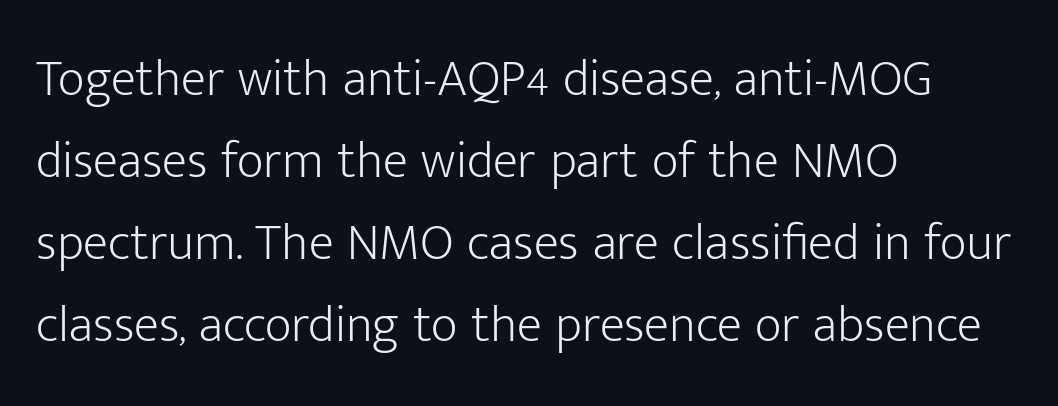
{"serif": "no", "italic": "no", "bold": "no", "weight": "light", "width": "normal", "stroke_contrast": "low", "x_height": "medium", "monospaced": "no", "underline": "no", "align": "left", "line_spacing": "normal", "line_spacing_ratio": 1.58, "letter_spacing": "normal", "letter_spacing_em": 0.0, "glyph_px": 52}
